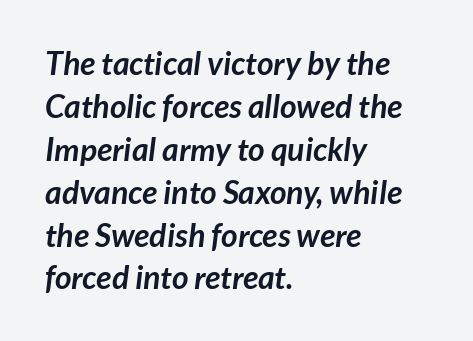
The image shows 32 px semibold sans-serif type; set left-aligned, normal line spacing (1.34x), normal letter spacing, not underlined; low stroke contrast and a medium x-height.
